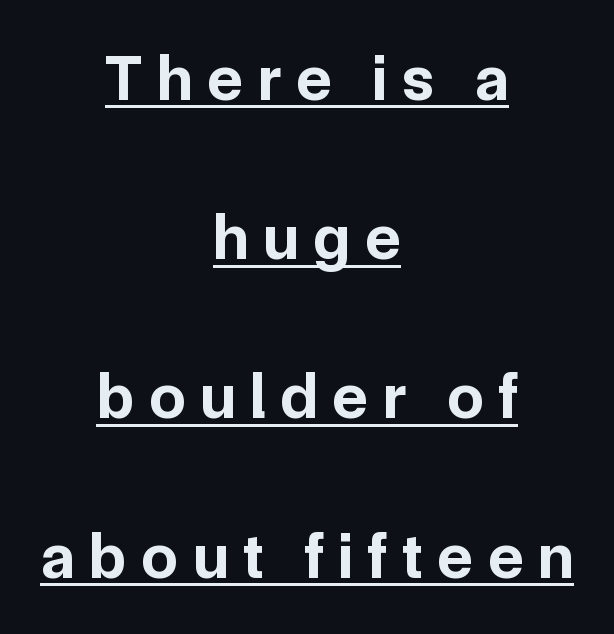
This sample has the flowing, uneven cadence of proportional lettering. Tall strokes in this sample are plumb rather than angled. The text block is weighted toward neither margin, spreading evenly from the middle. A typesetter would label this face a sans. This block would shrink considerably if given ordinary leading; it's expanded now.
